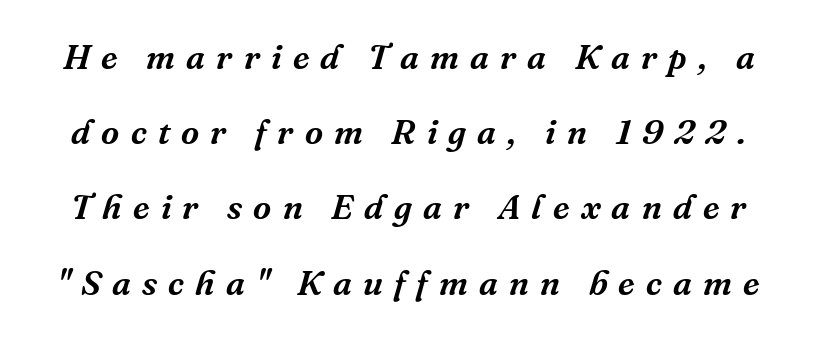
{"serif": "yes", "italic": "yes", "lean": "right", "slant_degrees": 16, "width": "normal", "stroke_contrast": "medium", "x_height": "medium", "monospaced": "no", "underline": "no", "line_spacing": "loose", "line_spacing_ratio": 2.15, "letter_spacing": "wide", "letter_spacing_em": 0.32, "glyph_px": 35}
